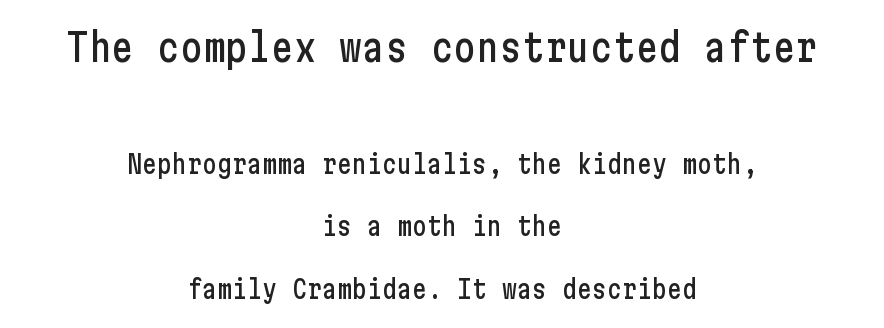
{"serif": "no", "italic": "no", "width": "condensed", "stroke_contrast": "low", "x_height": "medium", "underline": "no", "align": "center", "line_spacing": "loose", "line_spacing_ratio": 2.49, "letter_spacing": "normal", "letter_spacing_em": 0.0, "larger_block": "first", "size_ratio": 1.52, "glyph_px": 38}
